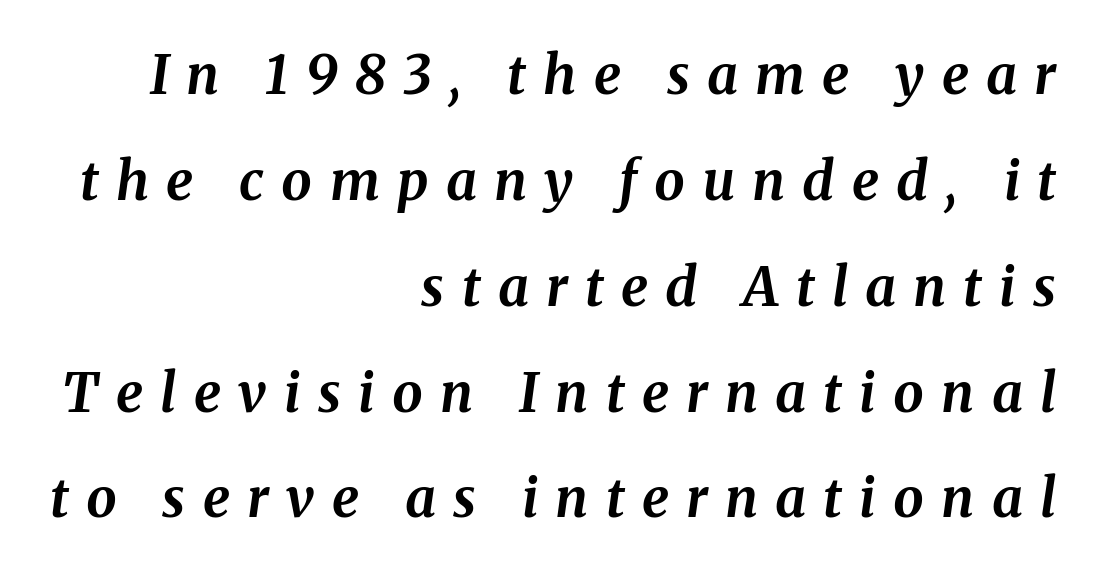
{"italic": "yes", "lean": "right", "slant_degrees": 8, "bold": "yes", "weight": "bold", "width": "normal", "stroke_contrast": "medium", "x_height": "medium", "monospaced": "no", "underline": "no", "align": "right", "line_spacing": "loose", "line_spacing_ratio": 1.96, "letter_spacing": "wide", "letter_spacing_em": 0.32, "glyph_px": 54}
